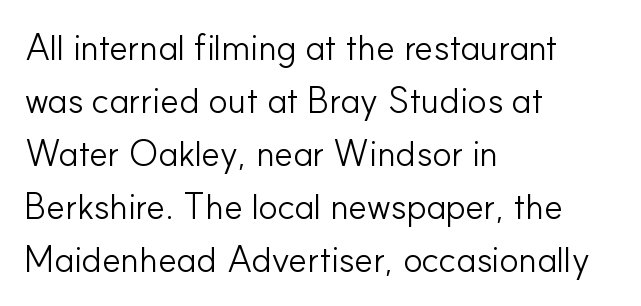
The image shows 36 px light sans-serif type, upright; set left-aligned, normal line spacing (1.47x), normal letter spacing, not underlined; low stroke contrast and a small x-height.
